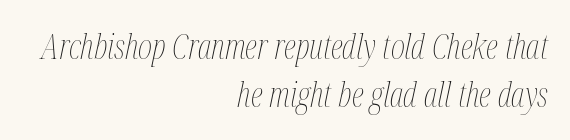
{"italic": "yes", "lean": "right", "slant_degrees": 12, "bold": "no", "weight": "thin", "width": "condensed", "stroke_contrast": "medium", "x_height": "medium", "monospaced": "no", "underline": "no", "align": "right", "line_spacing": "normal", "line_spacing_ratio": 1.42, "letter_spacing": "normal", "letter_spacing_em": 0.0, "glyph_px": 34}
